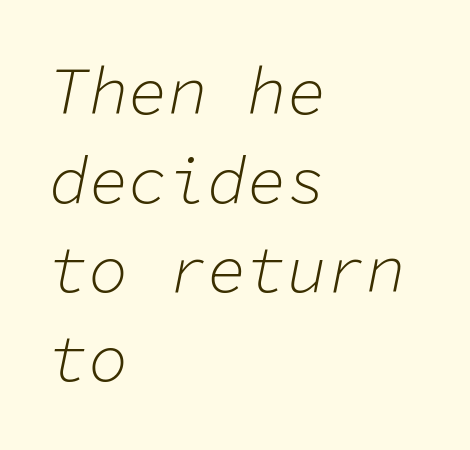
The image shows 66 px light type, italic (leaning right), monospaced; set left-aligned, normal line spacing (1.35x), normal letter spacing, not underlined; low stroke contrast and a medium x-height.
